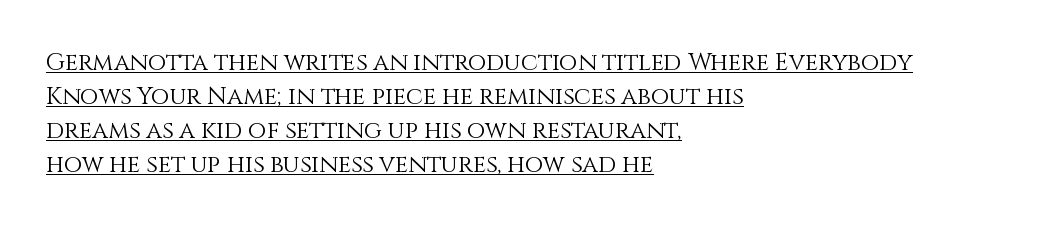
Q: Is the text bold? A: No.
Q: Is the text italic (slanted)? A: No, it is upright.
Q: Is the text underlined? A: Yes.
Q: How is the paragraph aligned? A: Left-aligned.
Q: Is the spacing between letters normal or unusually wide? A: Normal.
Q: Is the spacing between lines tight, normal or loose? A: Normal.
